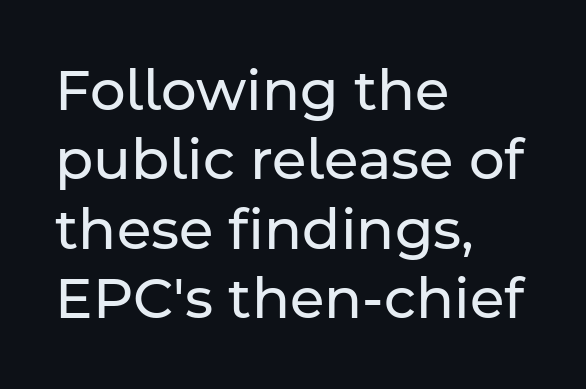
If you drew a line through each stem, it would be perfectly vertical. The passage shown is not underscored anywhere. Typographically, this falls in the sans-serif category. Here the glyphs are tracked normally, forming tight word shapes. You could not count columns in this text — the font is proportionally spaced. Weight: regular or lighter.
